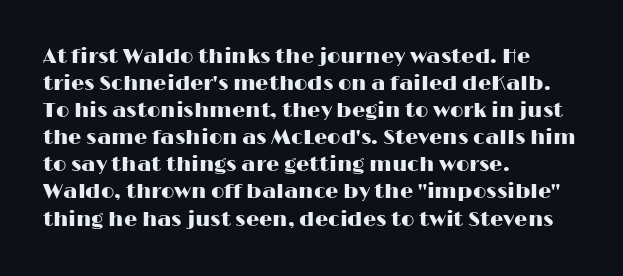
The letters stand straight up with perfectly vertical stems. Tracking here is standard; glyphs follow each other at the usual distance. Whoever set this chose a conventional vertical rhythm. The paragraph has a hard left edge and a soft right edge. Has an underline been added? It has not.
